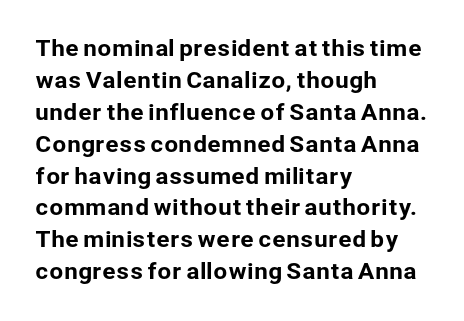
The image shows 22 px text type, upright; set left-aligned, normal line spacing (1.45x), normal letter spacing, not underlined.
